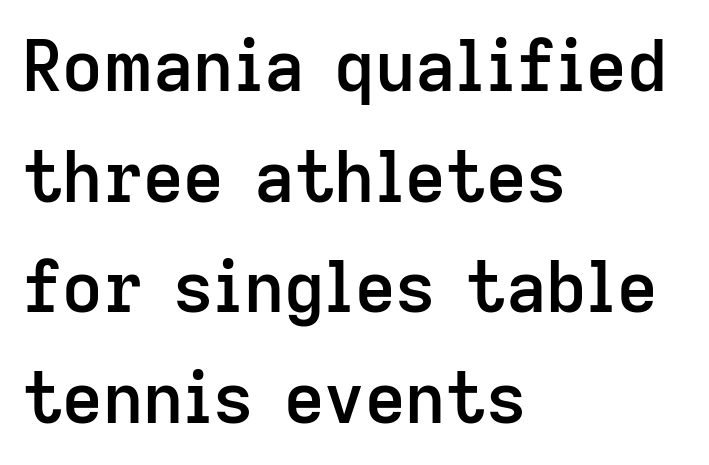
The image shows 70 px semibold sans-serif type, upright; set left-aligned, normal line spacing (1.58x), normal letter spacing, not underlined; low stroke contrast and a medium x-height.
